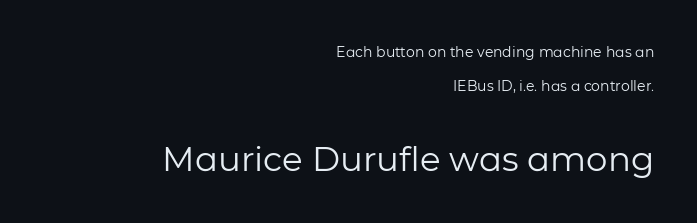
Each letter keeps its own natural width here, so spacing adapts to shape. Only glyphs here, with clear space below each row. The face used here appears at its bigger size in the lower chunk. Stroke mass is kept to a normal reading level or below. Right-aligned paragraph, ragged on the left. Note: no serifs on the glyphs.
